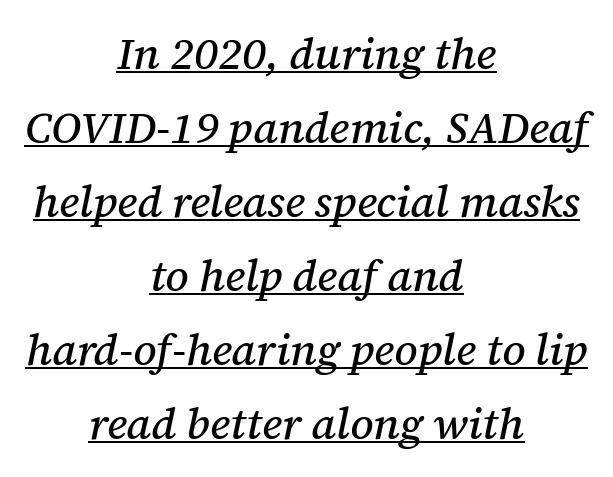
Q: Is the text italic (slanted)? A: Yes, it leans right by about 12 degrees.
Q: Is the typeface a serif or a sans-serif typeface? A: Serif.
Q: Is the text underlined? A: Yes.
Q: How is the paragraph aligned? A: Centered.
Q: Is the spacing between letters normal or unusually wide? A: Normal.
Q: Is the spacing between lines tight, normal or loose? A: Normal.
Q: Width (condensed, normal, or wide)? A: Normal.
Q: Stroke contrast? A: Medium.
Q: x-height? A: Medium.
Q: Monospaced? A: No.
